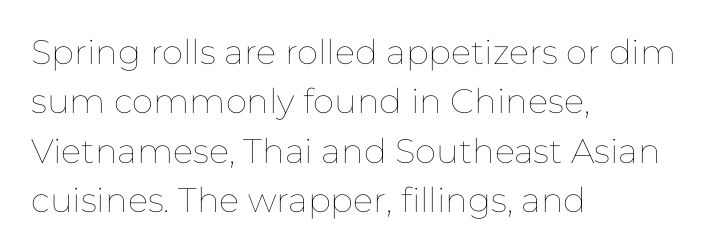
Italic? Not at all — the glyphs are vertical. This sample has the flowing, uneven cadence of proportional lettering. The strokes carry an ordinary text weight at most. A normal amount of white space separates one row of letters from the next. Only glyphs here, with clear space below each row. Words appear dense and cohesive because spacing is normal.
